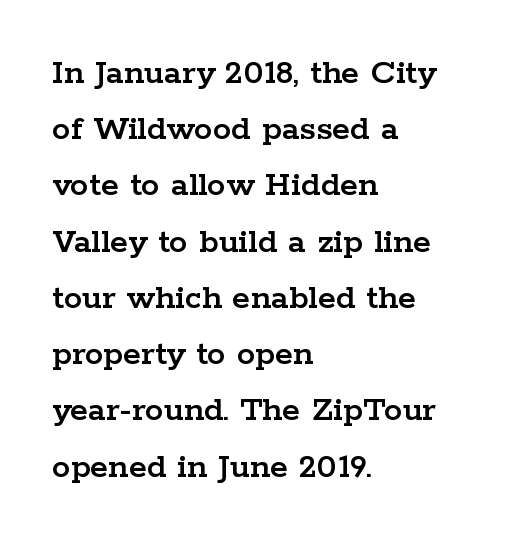
Type without underlining. Looks like regular typesetting: each glyph gets only the width it needs. Does the copy run flush right? No — it runs flush left. The letters stand upright; this is a roman face. The tracking reads as untouched default to a designer's eye.
